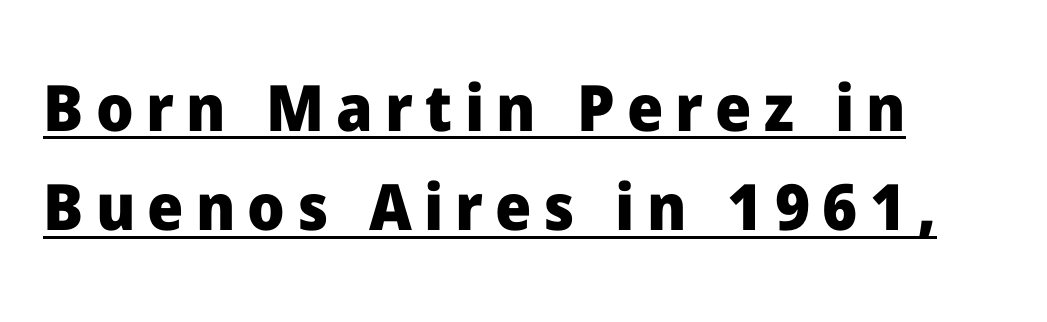
The image shows 64 px heavy sans-serif type, upright; set left-aligned, normal line spacing (1.55x), underlined; low stroke contrast and a medium x-height.
